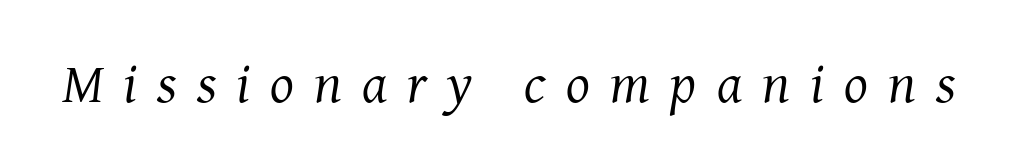
The image shows 56 px regular-weight serif type, italic (leaning right); set unusually wide letter spacing (+0.36 em), not underlined; medium stroke contrast and a medium x-height.
